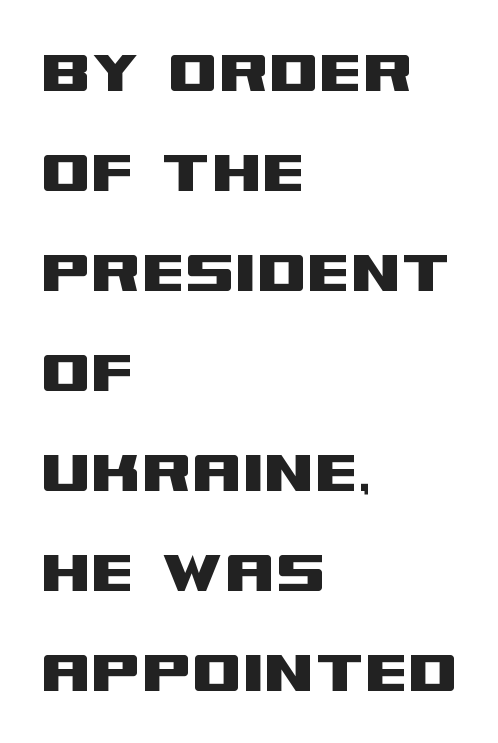
Between one letter and the next there's only the usual sliver of space. The type sits square on the baseline with zero lean. Does the copy run flush right? No — it runs flush left. What's the leading like? Ordinary, nothing unusual.
